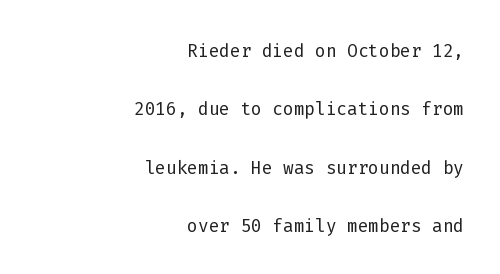
The image shows 25 px text type, upright; set right-aligned, loose line spacing (2.34x), normal letter spacing, not underlined.
